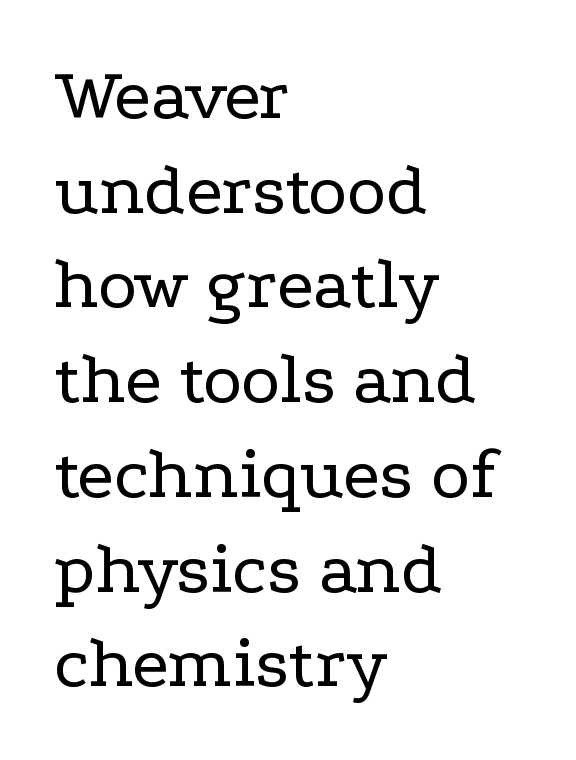
Q: Is the text bold? A: No.
Q: Is the text italic (slanted)? A: No, it is upright.
Q: Is the typeface a serif or a sans-serif typeface? A: Serif.
Q: Is the text underlined? A: No.
Q: How is the paragraph aligned? A: Left-aligned.
Q: Is the spacing between letters normal or unusually wide? A: Normal.
Q: Is the spacing between lines tight, normal or loose? A: Normal.
Q: Width (condensed, normal, or wide)? A: Wide.
Q: Stroke contrast? A: Low.
Q: x-height? A: Medium.
Q: Monospaced? A: No.
